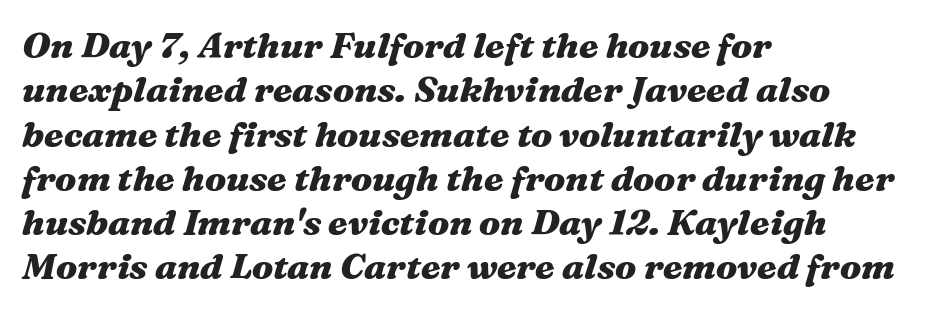
No extra tracking has been applied to these lines. Think of a printed novel: that variable character pitch is what you see here. Horizontally, the lines are justified to the leading edge only. It's the slanting kind of type.
